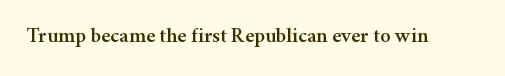
{"italic": "no", "underline": "no", "letter_spacing": "normal", "letter_spacing_em": 0.0, "glyph_px": 21}
